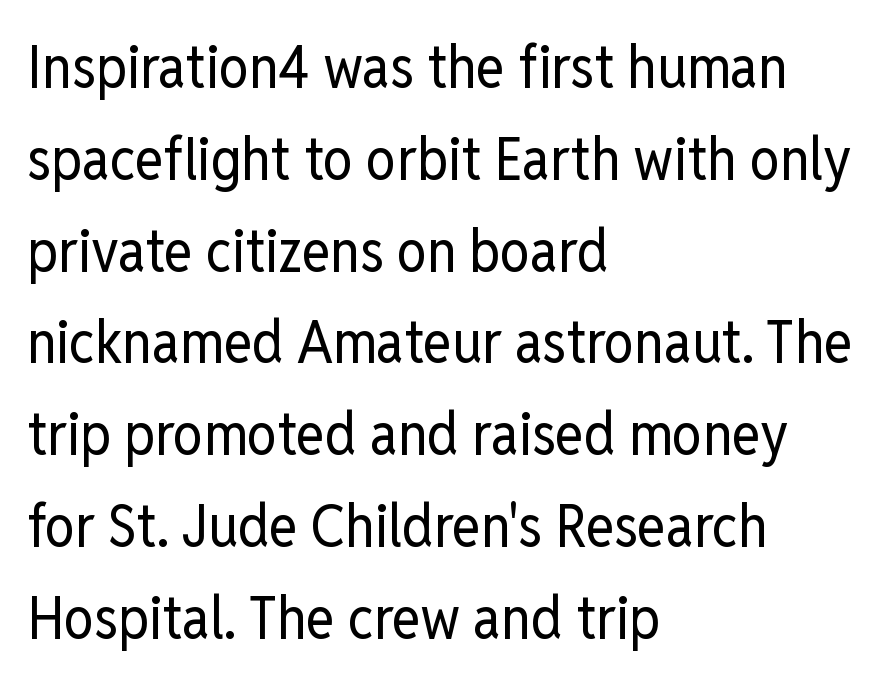
The image shows 60 px regular-weight, condensed sans-serif type, upright; set left-aligned, normal line spacing (1.53x), normal letter spacing, not underlined; low stroke contrast and a medium x-height.
